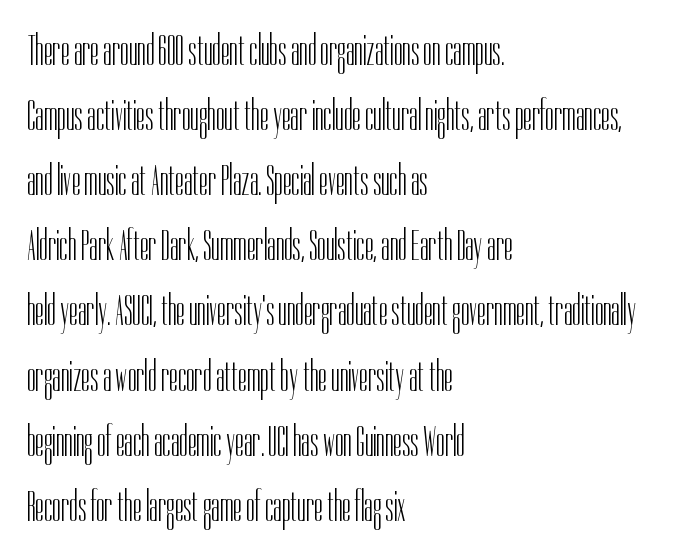
{"serif": "no", "italic": "no", "bold": "no", "weight": "light", "width": "condensed", "stroke_contrast": "low", "x_height": "medium", "monospaced": "no", "underline": "no", "align": "left", "line_spacing": "normal", "line_spacing_ratio": 1.48, "letter_spacing": "normal", "letter_spacing_em": 0.0, "glyph_px": 44}
